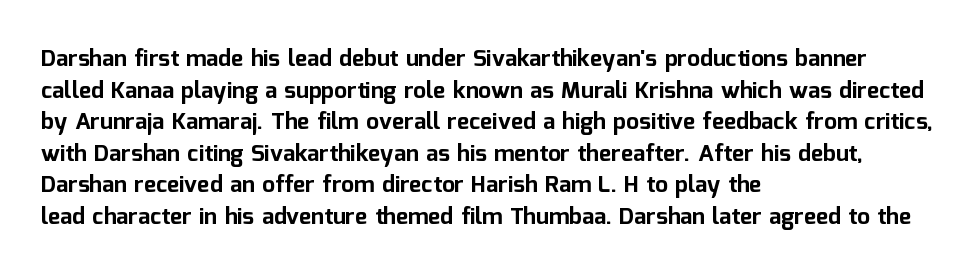
The image shows 23 px bold type, upright; set left-aligned, normal line spacing (1.37x), normal letter spacing, not underlined.
